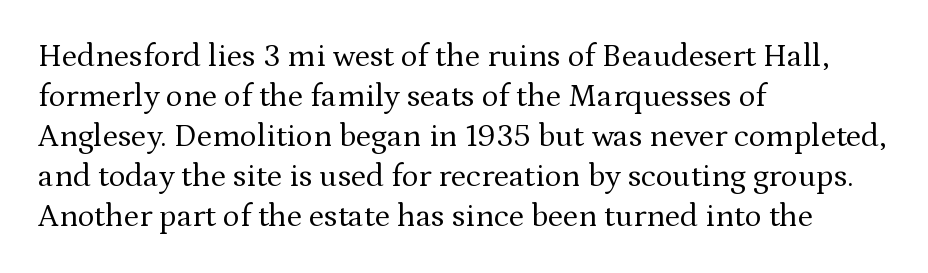
Q: Is the text bold? A: No.
Q: Is the text italic (slanted)? A: No, it is upright.
Q: Is the typeface a serif or a sans-serif typeface? A: Serif.
Q: Is the text underlined? A: No.
Q: How is the paragraph aligned? A: Left-aligned.
Q: Is the spacing between letters normal or unusually wide? A: Normal.
Q: Is the spacing between lines tight, normal or loose? A: Normal.
Q: Width (condensed, normal, or wide)? A: Normal.
Q: Stroke contrast? A: Medium.
Q: x-height? A: Medium.
Q: Monospaced? A: No.
